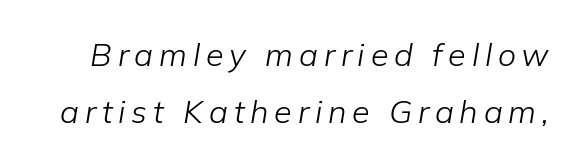
Q: Is the text bold? A: No.
Q: Is the text italic (slanted)? A: Yes, it leans right by about 9 degrees.
Q: Is the text underlined? A: No.
Q: Width (condensed, normal, or wide)? A: Normal.
Q: Stroke contrast? A: Low.
Q: x-height? A: Medium.
Q: Monospaced? A: No.
